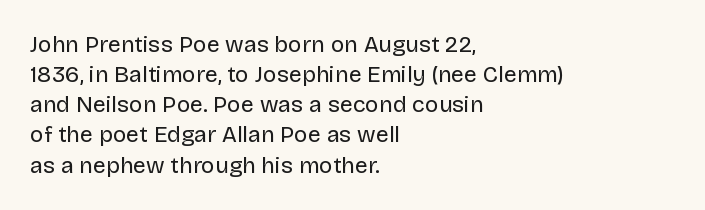
The image shows 23 px text type, upright; set left-aligned, normal line spacing (1.31x), normal letter spacing, not underlined.
